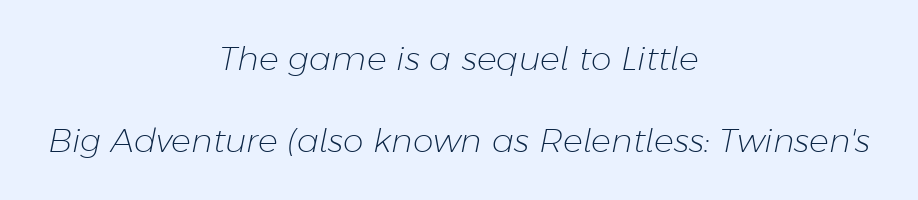
{"italic": "yes", "lean": "right", "slant_degrees": 11, "bold": "no", "weight": "light", "width": "normal", "stroke_contrast": "low", "x_height": "medium", "monospaced": "no", "underline": "no", "align": "center", "line_spacing": "loose", "line_spacing_ratio": 2.5, "letter_spacing": "normal", "letter_spacing_em": 0.0, "glyph_px": 33}
